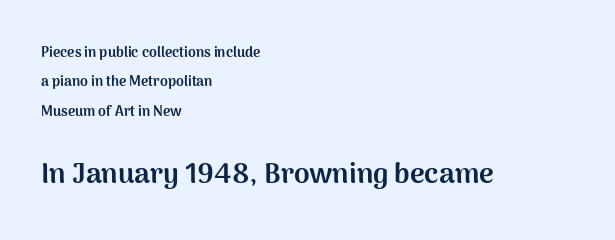
Q: Is the text bold? A: Yes.
Q: Is the text italic (slanted)? A: No, it is upright.
Q: Is the typeface a serif or a sans-serif typeface? A: Sans-serif.
Q: Is the text underlined? A: No.
Q: How is the paragraph aligned? A: Left-aligned.
Q: Is the spacing between letters normal or unusually wide? A: Normal.
Q: Is the spacing between lines tight, normal or loose? A: Loose.
Q: Which block of text is set in a larger size, the first (top) or the second (bottom)? A: The second (bottom) one.
Q: Width (condensed, normal, or wide)? A: Normal.
Q: Stroke contrast? A: Medium.
Q: x-height? A: Medium.
Q: Monospaced? A: No.
